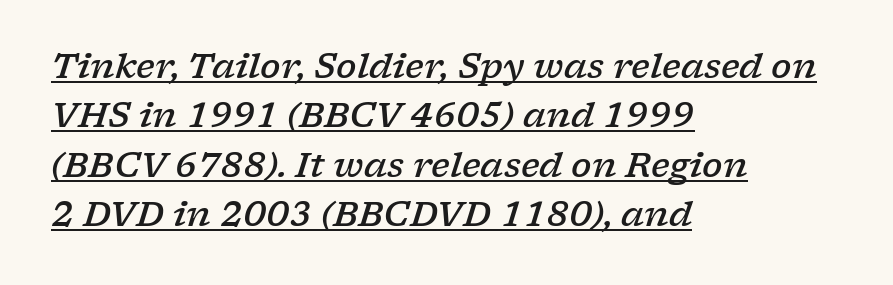
The image shows 34 px semibold, wide serif type, italic (leaning right); set left-aligned, normal line spacing (1.45x), normal letter spacing, underlined; low stroke contrast and a medium x-height.
